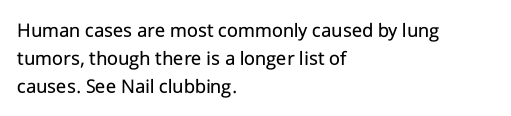
The paragraph has a hard left edge and a soft right edge. Rows of type keep a routine distance in the vertical direction. The letters sit at their default tracking, neither squeezed nor spread. Posture: vertical.
